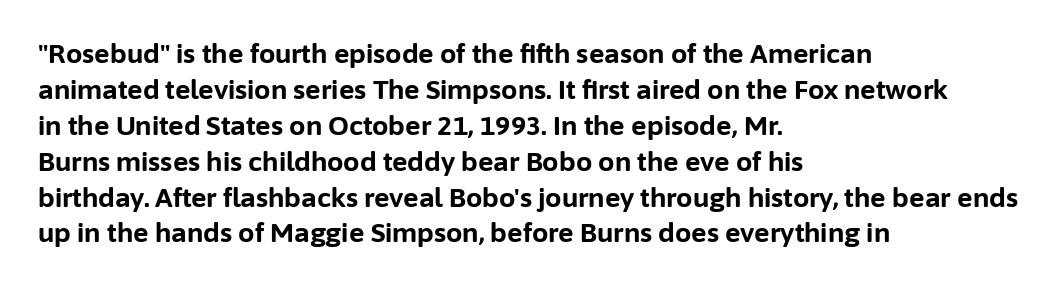
The image shows 26 px bold type, upright; set left-aligned, normal line spacing (1.38x), normal letter spacing, not underlined.
